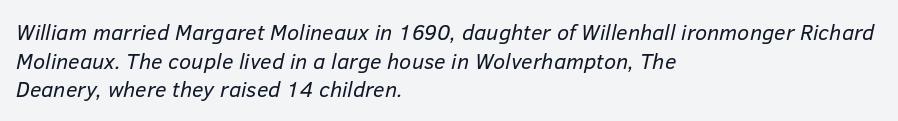
The image shows 22 px text type, italic (leaning right); set left-aligned, normal line spacing (1.3x), normal letter spacing, not underlined.
